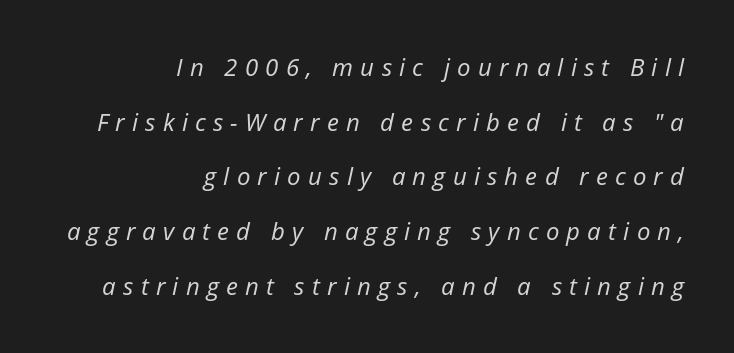
{"italic": "yes", "lean": "right", "slant_degrees": 12, "bold": "no", "underline": "no", "align": "right", "line_spacing": "loose", "line_spacing_ratio": 2.28, "letter_spacing": "wide", "letter_spacing_em": 0.3, "glyph_px": 24}
